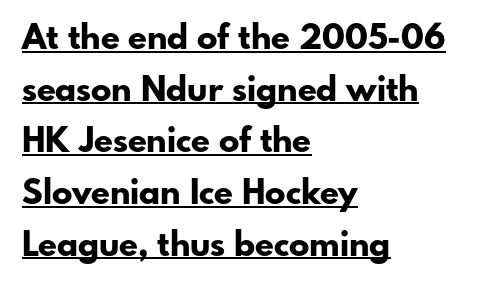
A classic flush-left, rag-right setting is used for this passage. Weight: bold. No extra tracking has been applied to these lines. Posture: straight, roman, zero tilt. Looks like regular typesetting: each glyph gets only the width it needs. The face used here appears with an underline applied.
